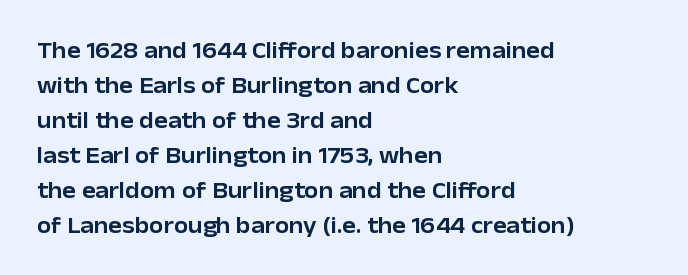
Left-aligned paragraph, ragged on the right. This sample uses an upright cut, with every glyph sitting square on the baseline. Only glyphs here, with clear space below each row. In terms of letterspacing, this is plain default setting. The line-height multiplier appears to be the usual default.
